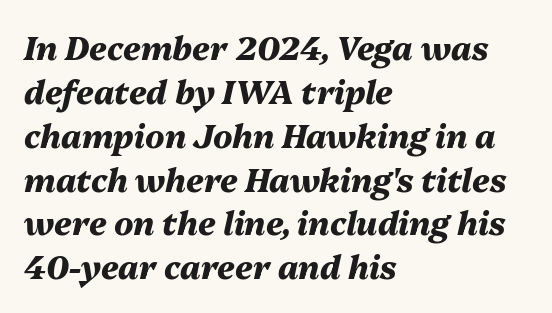
Q: Is the text bold? A: Yes.
Q: Is the text italic (slanted)? A: Yes, it leans right by about 13 degrees.
Q: Is the text underlined? A: No.
Q: How is the paragraph aligned? A: Left-aligned.
Q: Is the spacing between letters normal or unusually wide? A: Normal.
Q: Is the spacing between lines tight, normal or loose? A: Normal.
Q: Width (condensed, normal, or wide)? A: Normal.
Q: Stroke contrast? A: Medium.
Q: x-height? A: Medium.
Q: Monospaced? A: No.
